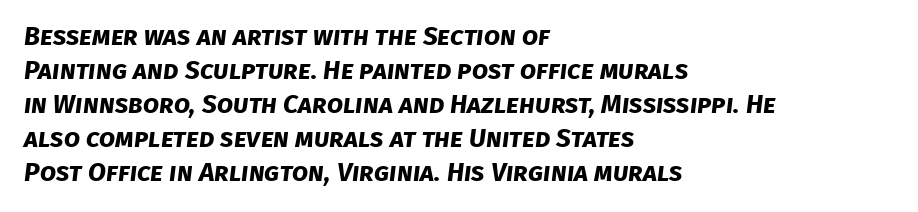
Q: Is the text bold? A: Yes.
Q: Is the text underlined? A: No.
Q: How is the paragraph aligned? A: Left-aligned.
Q: Is the spacing between letters normal or unusually wide? A: Normal.
Q: Is the spacing between lines tight, normal or loose? A: Normal.
